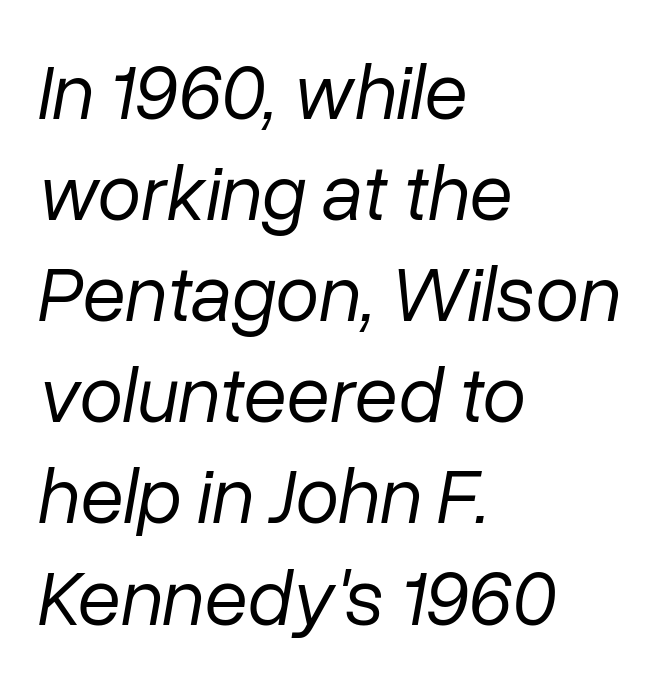
Is the type heavy? It reads as light-to-regular instead. Posture: slanted. The lines sit at an ordinary, default distance from one another. Proportional: the letters do not fall into vertical columns.
